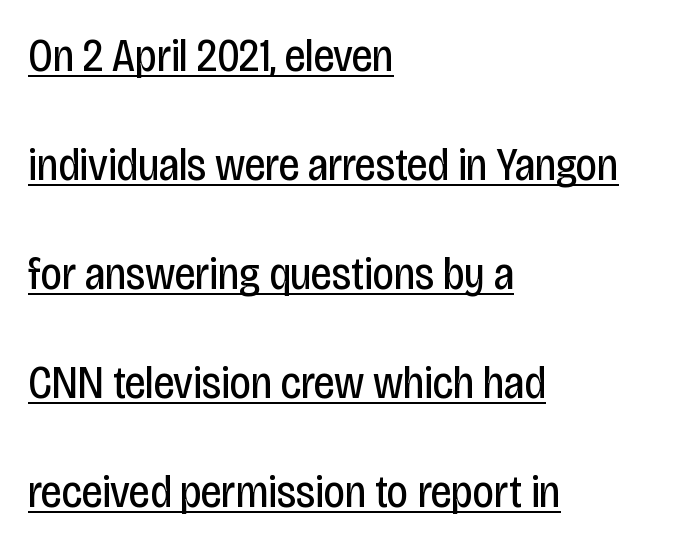
{"serif": "no", "italic": "no", "bold": "no", "weight": "regular", "width": "condensed", "stroke_contrast": "low", "x_height": "large", "monospaced": "no", "underline": "yes", "align": "left", "line_spacing": "loose", "line_spacing_ratio": 2.37, "letter_spacing": "normal", "letter_spacing_em": 0.0, "glyph_px": 46}
